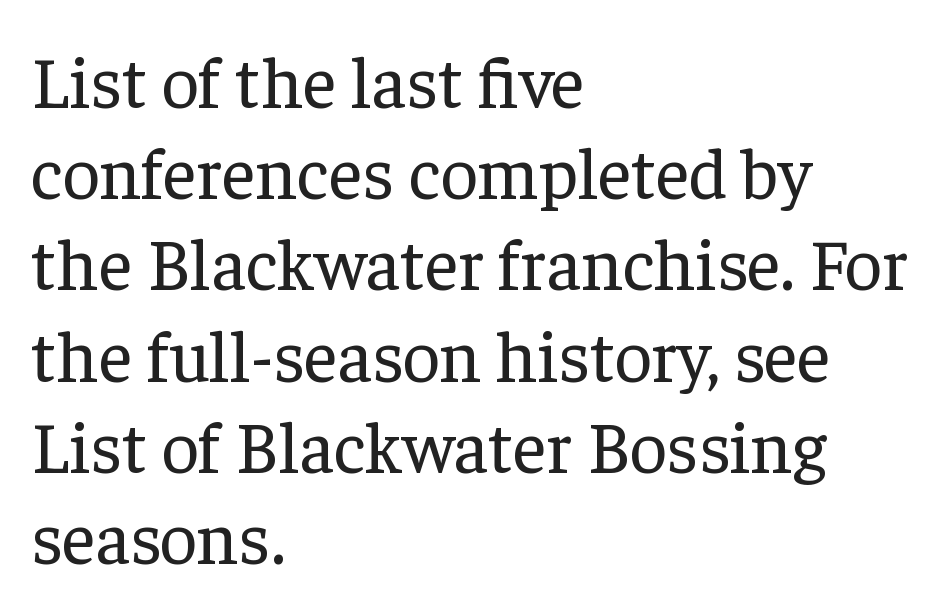
Q: Is the text bold? A: No.
Q: Is the text italic (slanted)? A: No, it is upright.
Q: Is the typeface a serif or a sans-serif typeface? A: Serif.
Q: Is the text underlined? A: No.
Q: How is the paragraph aligned? A: Left-aligned.
Q: Is the spacing between letters normal or unusually wide? A: Normal.
Q: Is the spacing between lines tight, normal or loose? A: Normal.
Q: Width (condensed, normal, or wide)? A: Normal.
Q: Stroke contrast? A: Low.
Q: x-height? A: Medium.
Q: Monospaced? A: No.
